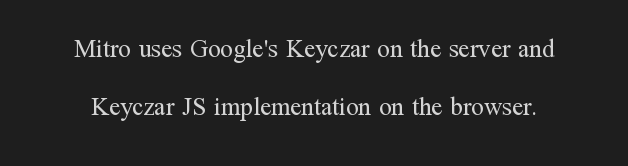
Q: Is the text bold? A: No.
Q: Is the text italic (slanted)? A: No, it is upright.
Q: Is the text underlined? A: No.
Q: Is the spacing between letters normal or unusually wide? A: Normal.
Q: Is the spacing between lines tight, normal or loose? A: Loose.
